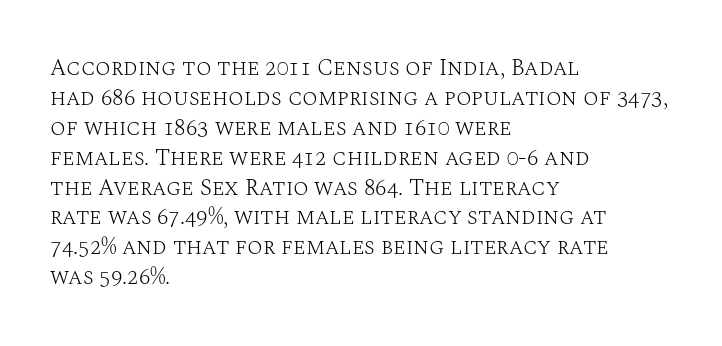
The lines are quadded left. The font sits on the lighter half of the weight spectrum, regular included. Tracking here is standard; glyphs follow each other at the usual distance. Italic? Not at all — the glyphs are vertical. Rule under the text: the space is simply empty.
